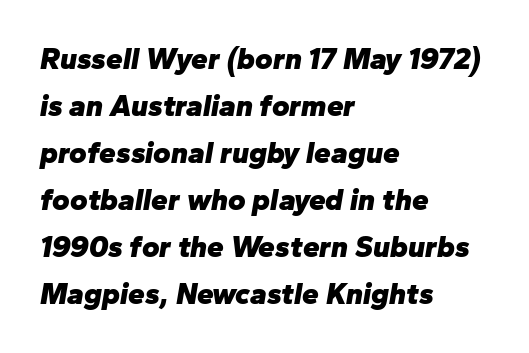
Q: Is the text bold? A: Yes.
Q: Is the text italic (slanted)? A: Yes, it leans right by about 10 degrees.
Q: Is the text underlined? A: No.
Q: How is the paragraph aligned? A: Left-aligned.
Q: Is the spacing between letters normal or unusually wide? A: Normal.
Q: Is the spacing between lines tight, normal or loose? A: Normal.
Q: Width (condensed, normal, or wide)? A: Normal.
Q: Stroke contrast? A: Low.
Q: x-height? A: Medium.
Q: Monospaced? A: No.
